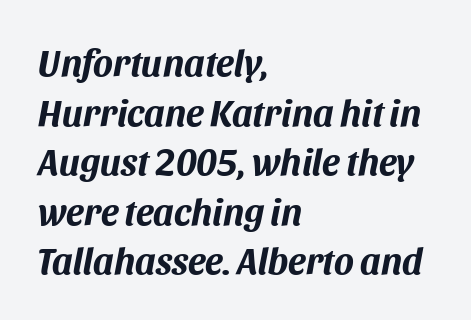
The passage shown is typed in a proportional face where columns would drift. The designer left line spacing at the default. In terms of letterspacing, this is plain default setting. Is the block centered? No — it sits flush against the left margin. A full-strength bold gives these letters their thick strokes.
